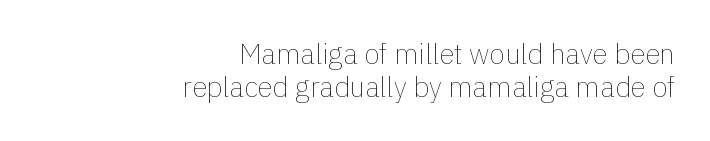
{"italic": "no", "bold": "no", "weight": "thin", "width": "normal", "x_height": "medium", "monospaced": "no", "underline": "no", "align": "right", "line_spacing_ratio": 1.19, "letter_spacing": "normal", "letter_spacing_em": 0.0, "glyph_px": 28}
